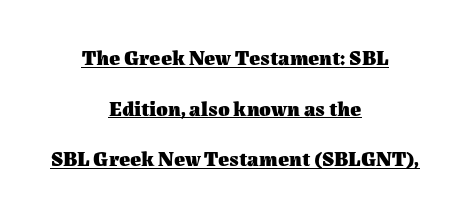
The image shows 21 px bold type, upright; set centered, loose line spacing (2.41x), normal letter spacing, underlined.
